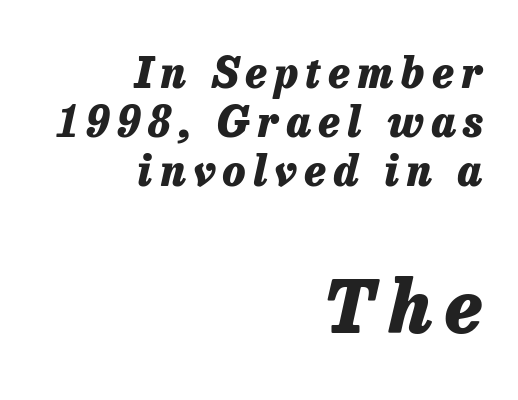
Q: Is the text bold? A: Yes.
Q: Is the text italic (slanted)? A: Yes, it leans right by about 13 degrees.
Q: Is the text underlined? A: No.
Q: How is the paragraph aligned? A: Right-aligned.
Q: Which block of text is set in a larger size, the first (top) or the second (bottom)? A: The second (bottom) one.
Q: Width (condensed, normal, or wide)? A: Normal.
Q: Stroke contrast? A: Low.
Q: x-height? A: Medium.
Q: Monospaced? A: No.
